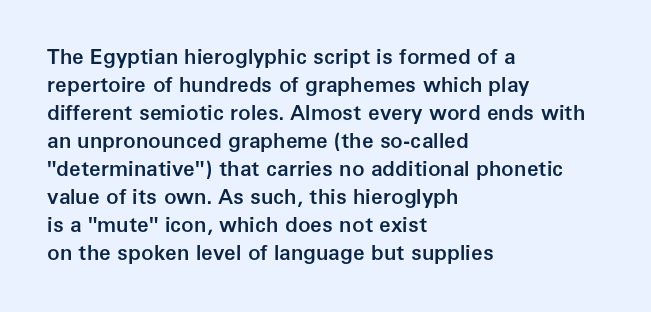
This is moderately heavy type, rendered in semibold. The baseline area is clear. The horizontal fit of the characters is conventional and even. Layout note: lines flush left.
